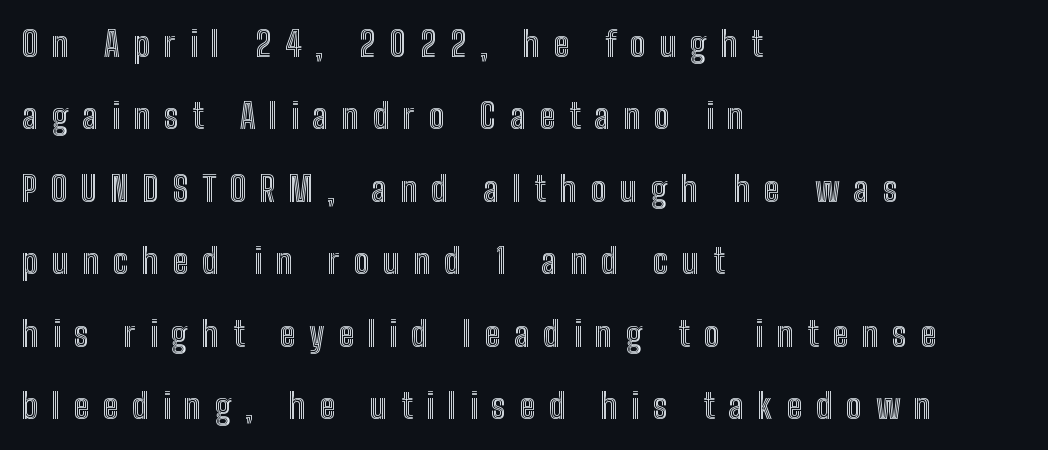
Looks like regular typesetting: each glyph gets only the width it needs. Here the glyphs are tracked loosely, breaking word shapes into spaced letters. Successive baselines arrive slowly, with a big drop between each. Glance below the letters and you will spot only blank space.
